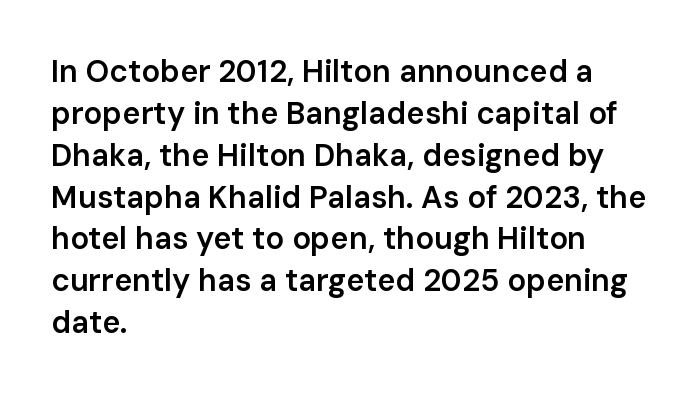
The image shows 31 px semibold sans-serif type, upright; set left-aligned, normal line spacing (1.35x), normal letter spacing, not underlined; low stroke contrast and a medium x-height.
